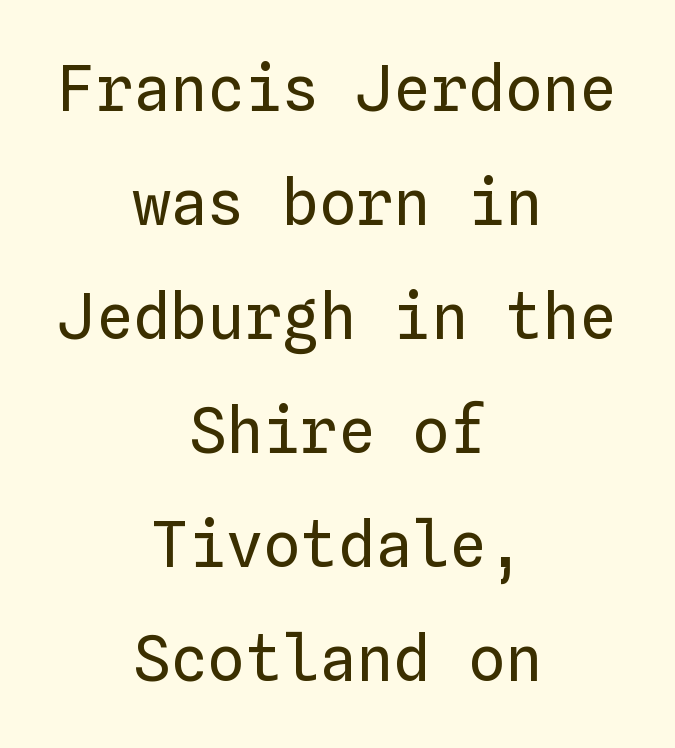
Q: Is the text bold? A: No.
Q: Is the text italic (slanted)? A: No, it is upright.
Q: Is the text underlined? A: No.
Q: How is the paragraph aligned? A: Centered.
Q: Is the spacing between letters normal or unusually wide? A: Normal.
Q: Width (condensed, normal, or wide)? A: Normal.
Q: Stroke contrast? A: Low.
Q: x-height? A: Medium.
Q: Monospaced? A: Yes.
